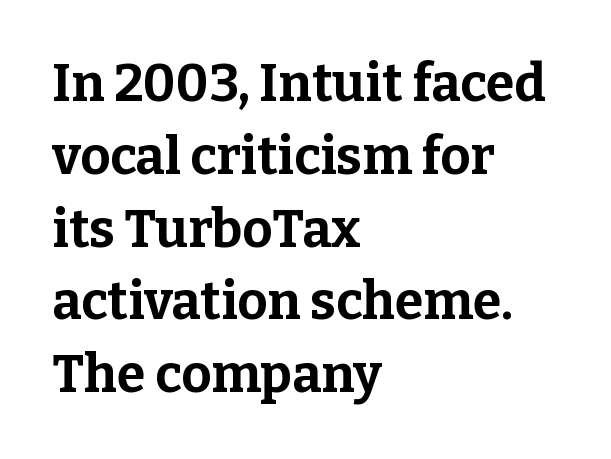
Q: Is the text bold? A: Yes.
Q: Is the text italic (slanted)? A: No, it is upright.
Q: Is the typeface a serif or a sans-serif typeface? A: Serif.
Q: Is the text underlined? A: No.
Q: How is the paragraph aligned? A: Left-aligned.
Q: Is the spacing between letters normal or unusually wide? A: Normal.
Q: Is the spacing between lines tight, normal or loose? A: Normal.
Q: Width (condensed, normal, or wide)? A: Normal.
Q: Stroke contrast? A: Low.
Q: x-height? A: Medium.
Q: Monospaced? A: No.
